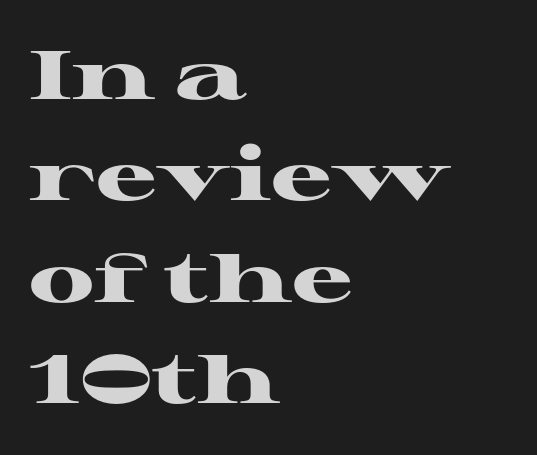
Spacing verdict: proportional, widths tailored to each character. Descenders are the only things crossing below the line. Heavy-handed strokes throughout: this text is bold. Style check: upright. Look at the bottom of the vertical strokes: they flare into serifs here. A typesetter would call this leading conventional body-copy spacing.
